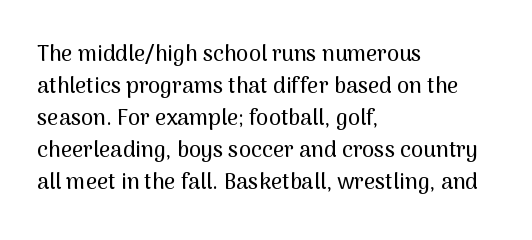
The image shows 22 px text type, upright; set left-aligned, normal line spacing (1.46x), normal letter spacing, not underlined.
